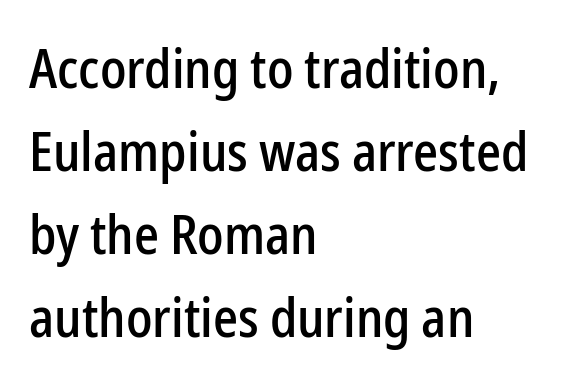
The image shows 55 px condensed sans-serif type, upright; set left-aligned, normal line spacing (1.51x), normal letter spacing, not underlined; low stroke contrast and a medium x-height.
